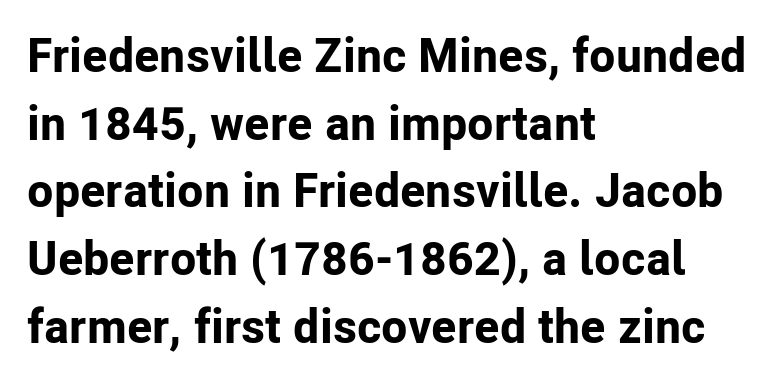
Q: Is the text bold? A: Yes.
Q: Is the text italic (slanted)? A: No, it is upright.
Q: Is the typeface a serif or a sans-serif typeface? A: Sans-serif.
Q: Is the text underlined? A: No.
Q: How is the paragraph aligned? A: Left-aligned.
Q: Is the spacing between letters normal or unusually wide? A: Normal.
Q: Is the spacing between lines tight, normal or loose? A: Normal.
Q: Width (condensed, normal, or wide)? A: Normal.
Q: Stroke contrast? A: Low.
Q: x-height? A: Medium.
Q: Monospaced? A: No.
